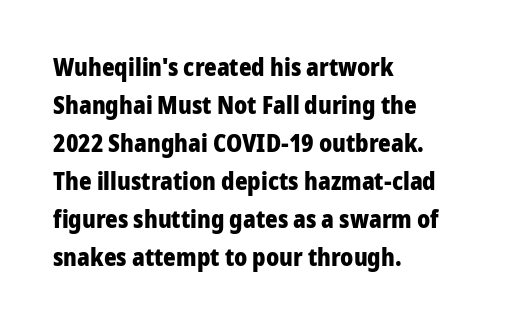
Q: Is the text bold? A: Yes.
Q: Is the text italic (slanted)? A: No, it is upright.
Q: Is the text underlined? A: No.
Q: How is the paragraph aligned? A: Left-aligned.
Q: Is the spacing between letters normal or unusually wide? A: Normal.
Q: Is the spacing between lines tight, normal or loose? A: Normal.
